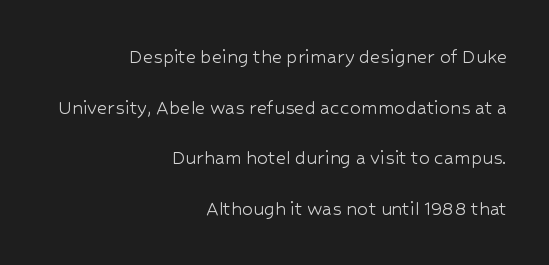
Unbolded letterforms with no extra heft. The ragged edge is on the left, which tells us the setting is flush right. The lettering holds an erect, upright posture throughout. Honestly, the letter spacing is just normal — you wouldn't notice it.
